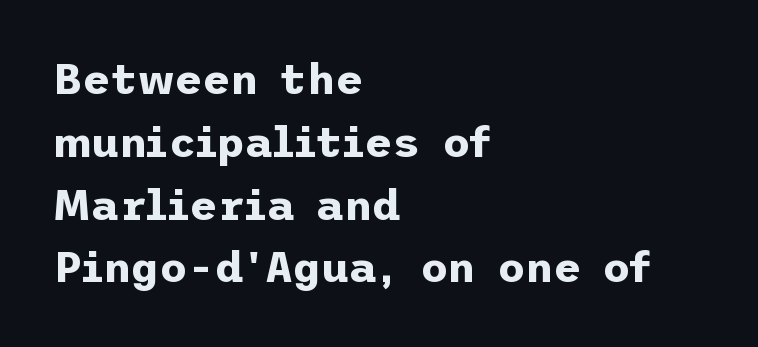
Students, observe: this is what conventionally led text looks like. A dark, heavy texture on the line: the type is bold. Quick note: not italic, upright. Glyph-to-glyph distance matches everyday printed text. The lines are quadded left.
